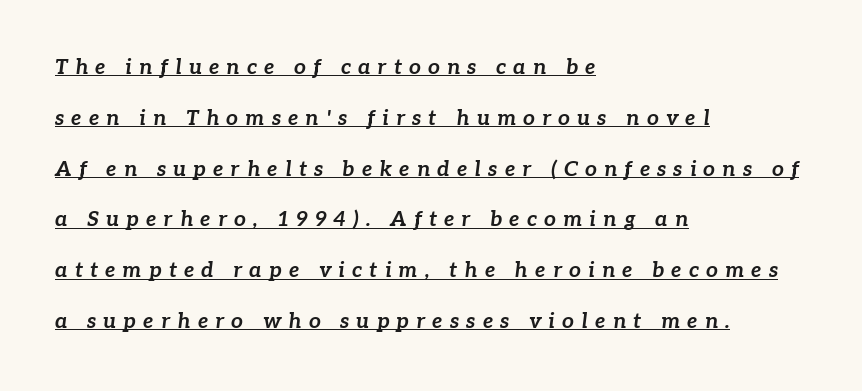
{"italic": "yes", "lean": "right", "slant_degrees": 7, "bold": "yes", "underline": "yes", "align": "left", "line_spacing": "loose", "line_spacing_ratio": 2.42, "letter_spacing": "wide", "letter_spacing_em": 0.34, "glyph_px": 21}
